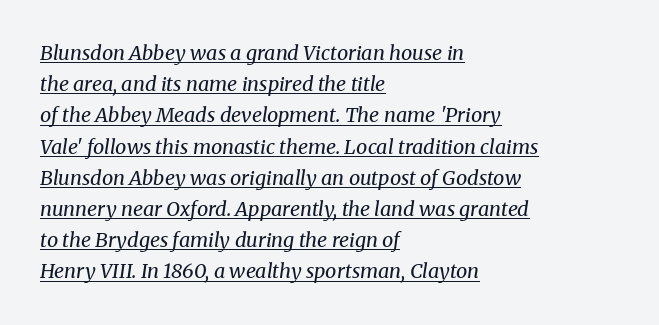
These lines were composed using italics. The paragraph shown leans on its left margin. Unbolded letterforms with no extra heft. Somebody hit Ctrl+U on this one — the words are underlined. Does the leading feel generous? No, just average.
